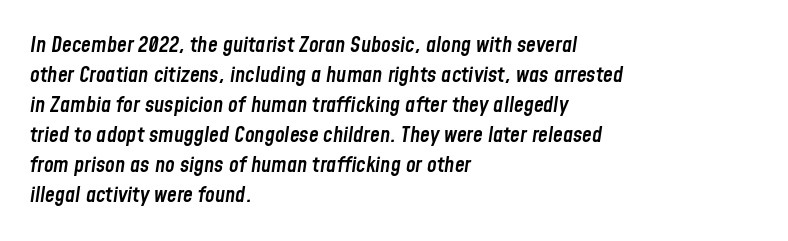
{"italic": "yes", "lean": "right", "slant_degrees": 8, "bold": "semi", "underline": "no", "align": "left", "line_spacing": "normal", "line_spacing_ratio": 1.36, "letter_spacing": "normal", "letter_spacing_em": 0.0, "glyph_px": 22}
